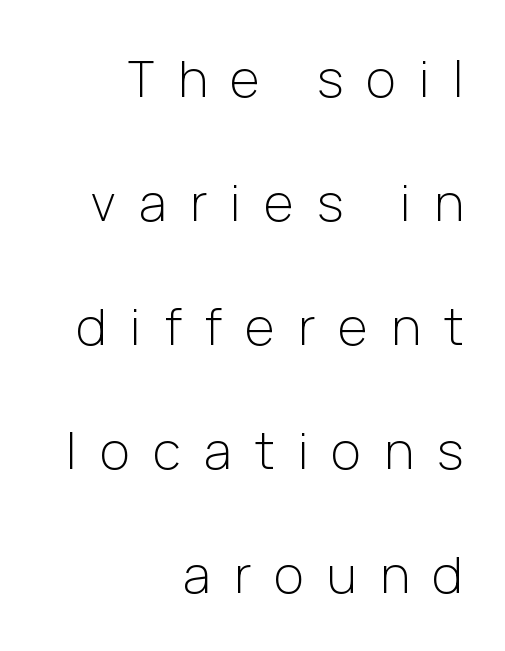
The typesetting does not lean heavy: it is not bold. Letters rest on an invisible, unmarked baseline. Does extra space separate the letters? Yes, quite a lot of it. Designer's note — italics off, roman on. The typesetter chose a ragged-left arrangement here.
